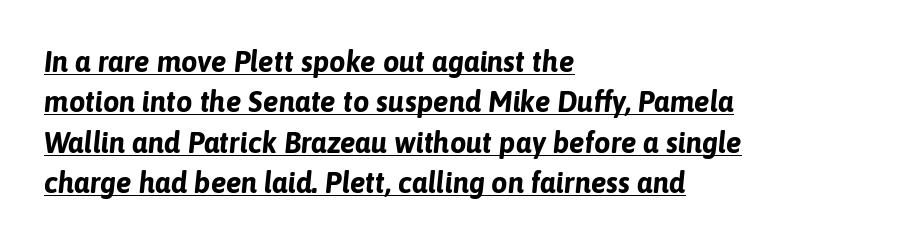
A typesetter would call this proportional, since set widths differ per character. Students, observe the line beneath the letters — that is underlining. Baseline-to-baseline distance is the conventional proportion of letter height. Observe the ordinary spacing: letters are neighbours, not strangers. The passage shown is emphatically bold.
